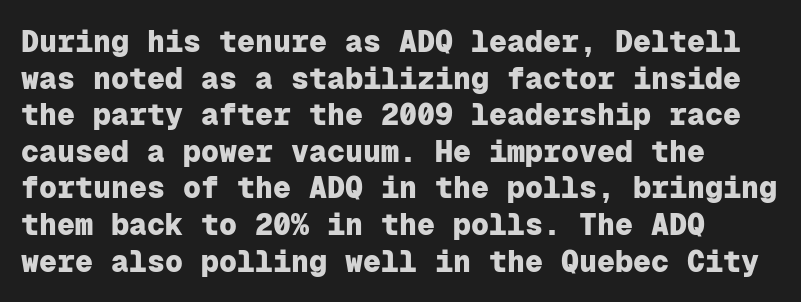
Q: Is the text bold? A: Yes.
Q: Is the text italic (slanted)? A: No, it is upright.
Q: Is the typeface a serif or a sans-serif typeface? A: Sans-serif.
Q: Is the text underlined? A: No.
Q: Is the spacing between letters normal or unusually wide? A: Normal.
Q: Width (condensed, normal, or wide)? A: Normal.
Q: Stroke contrast? A: Low.
Q: x-height? A: Medium.
Q: Monospaced? A: Yes.
